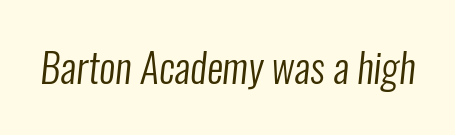
Words float on clear page, feet unadorned. Regarding serifs, this sample does without them. Varying glyph widths throughout — classic text-font behaviour. A typesetter would call this zero additional tracking.
